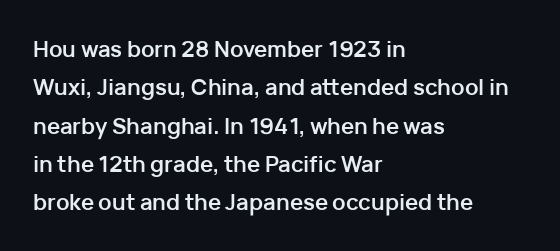
Q: Is the text bold? A: Yes.
Q: Is the text italic (slanted)? A: No, it is upright.
Q: Is the text underlined? A: No.
Q: How is the paragraph aligned? A: Left-aligned.
Q: Is the spacing between letters normal or unusually wide? A: Normal.
